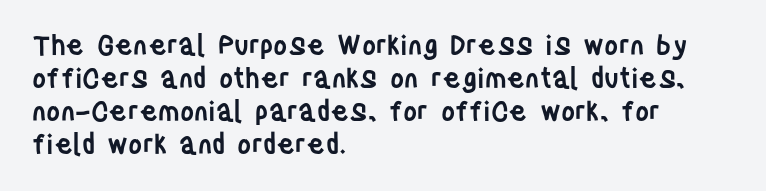
Q: Is the text bold? A: Semi-bold.
Q: Is the text italic (slanted)? A: No, it is upright.
Q: Is the text underlined? A: No.
Q: How is the paragraph aligned? A: Left-aligned.
Q: Is the spacing between letters normal or unusually wide? A: Normal.
